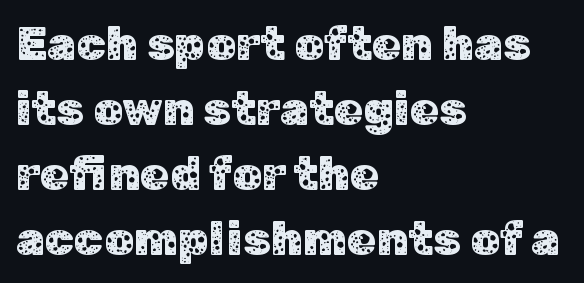
Q: Is the text italic (slanted)? A: No, it is upright.
Q: Is the typeface a serif or a sans-serif typeface? A: Sans-serif.
Q: Is the text underlined? A: No.
Q: How is the paragraph aligned? A: Left-aligned.
Q: Is the spacing between letters normal or unusually wide? A: Normal.
Q: Is the spacing between lines tight, normal or loose? A: Normal.
Q: Width (condensed, normal, or wide)? A: Normal.
Q: Stroke contrast? A: Low.
Q: x-height? A: Medium.
Q: Monospaced? A: No.
